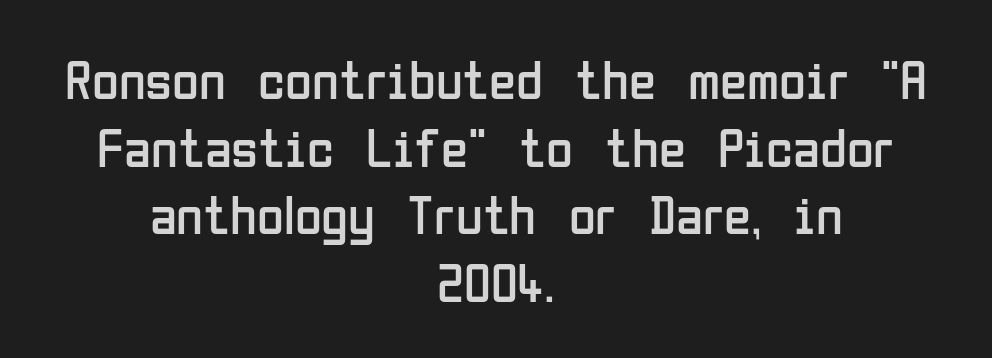
No extra tracking has been applied to these lines. No italicization has been applied; the sample stays upright. Reading down the block, each line starts at a different indent, mirrored at its end. The weight would be labelled regular, book, light, or lighter still. Unlike a traditional serif, this face leaves its strokes unadorned.
